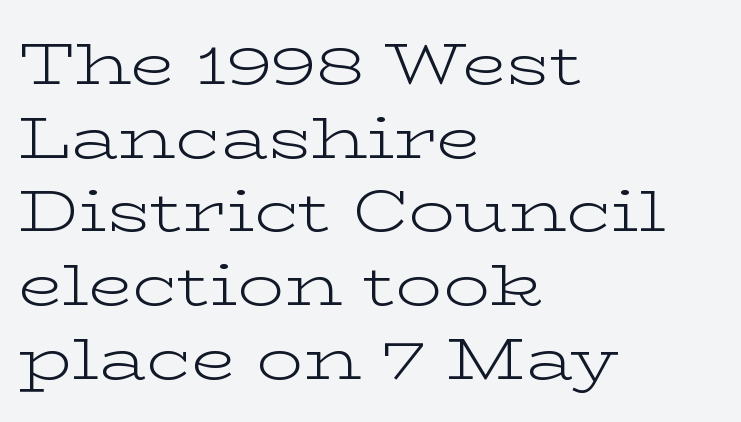
Tall strokes in this sample are plumb rather than angled. The paragraph has a hard left edge and a soft right edge. A typesetter would call this zero additional tracking. Weight: not bold — regular or lighter. Leading: standard.
